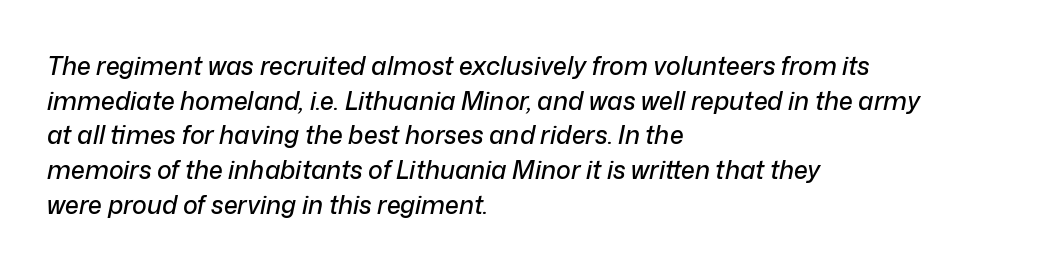
Quick note: interline space is typical. Would a proofreader flag this as italicized? Yes. Line beginnings align vertically; line endings do not. Observe the ordinary spacing: letters are neighbours, not strangers. Has an underline been added? It has not.
